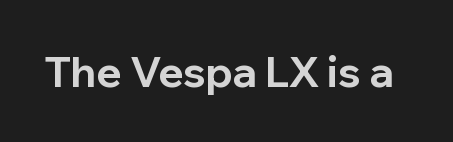
{"serif": "no", "italic": "no", "bold": "yes", "weight": "bold", "width": "normal", "stroke_contrast": "low", "x_height": "medium", "monospaced": "no", "underline": "no", "letter_spacing": "normal", "letter_spacing_em": 0.0, "glyph_px": 42}
